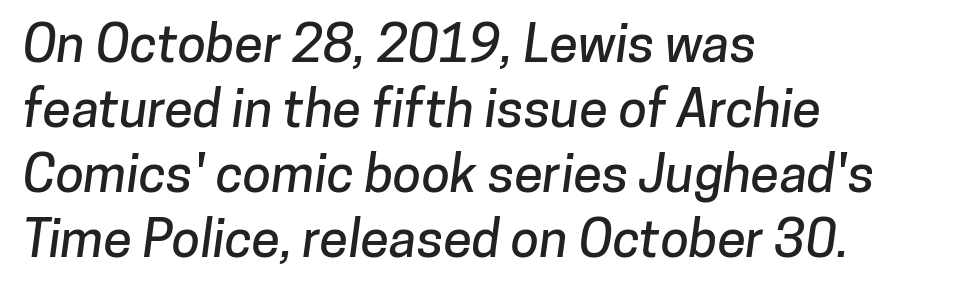
The glyphs in this specimen are sans serif. Default kerning and tracking; the words read as compact shapes. Honestly, the row spacing looks completely unremarkable. Glance below the letters and you will spot only blank space.
